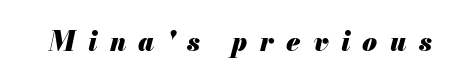
The image shows 27 px bold type, italic (leaning right); set unusually wide letter spacing (+0.46 em), not underlined.
